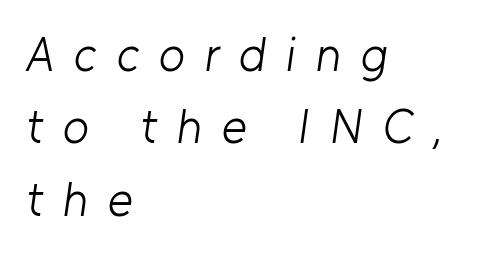
The image shows 48 px light sans-serif type; set left-aligned, normal line spacing (1.51x), unusually wide letter spacing (+0.41 em), not underlined; low stroke contrast and a medium x-height.
